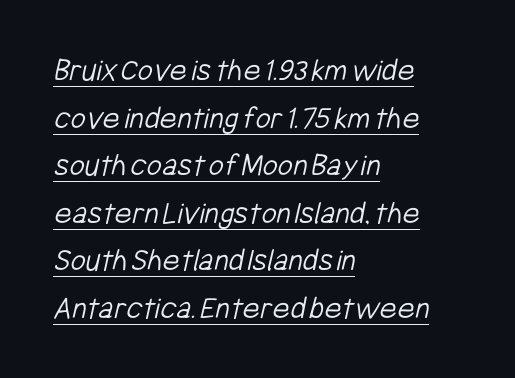
{"serif": "no", "bold": "no", "weight": "light", "width": "condensed", "stroke_contrast": "low", "x_height": "medium", "monospaced": "no", "underline": "yes", "align": "left", "line_spacing": "normal", "line_spacing_ratio": 1.44, "letter_spacing": "normal", "letter_spacing_em": 0.0, "glyph_px": 33}
